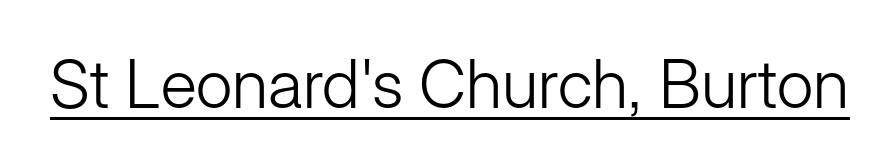
{"serif": "no", "italic": "no", "bold": "no", "weight": "light", "width": "normal", "stroke_contrast": "low", "x_height": "medium", "monospaced": "no", "underline": "yes", "letter_spacing": "normal", "letter_spacing_em": 0.0, "glyph_px": 67}
